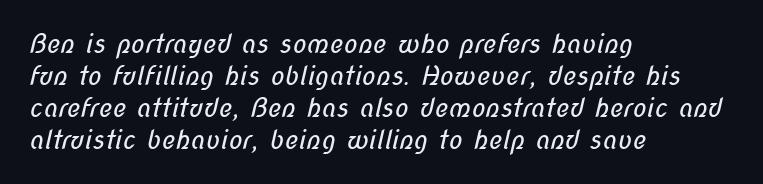
{"bold": "no", "underline": "no", "align": "left", "line_spacing_ratio": 1.23, "letter_spacing": "normal", "letter_spacing_em": 0.0, "glyph_px": 26}
